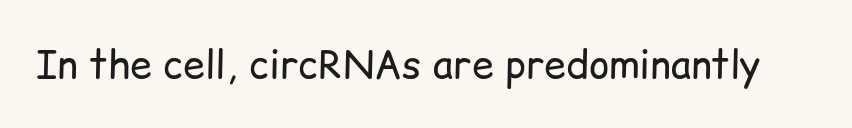
A typesetter would mark this as roman, not italic. The glyphs are unaccompanied by any horizontal stroke below them. The weight tops out at a normal text grade. Here the glyphs are tracked normally, forming tight word shapes. Letterform terminals end flat and unadorned throughout the passage.
